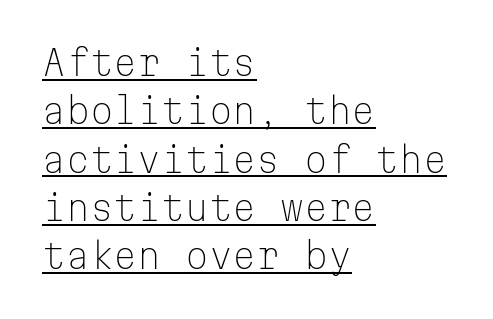
{"serif": "no", "italic": "no", "bold": "no", "weight": "light", "width": "normal", "stroke_contrast": "low", "x_height": "medium", "monospaced": "yes", "underline": "yes", "align": "left", "line_spacing": "normal", "line_spacing_ratio": 1.42, "letter_spacing": "normal", "letter_spacing_em": 0.0, "glyph_px": 34}
